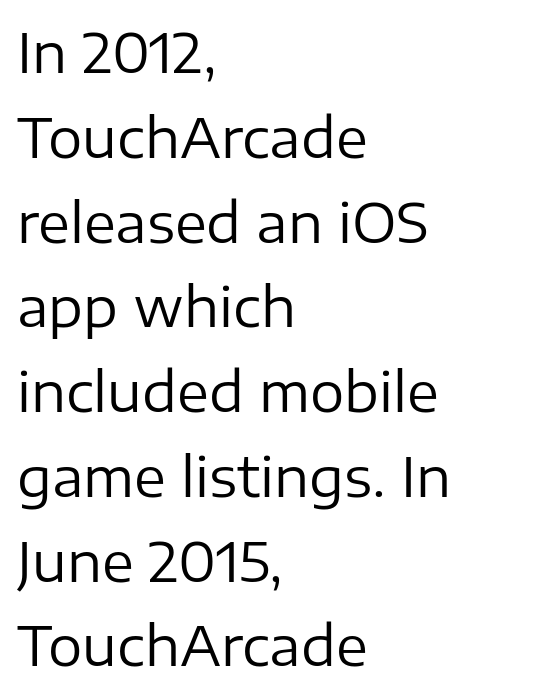
The image shows 54 px regular-weight sans-serif type, upright; set left-aligned, normal line spacing (1.57x), normal letter spacing, not underlined; low stroke contrast and a medium x-height.
